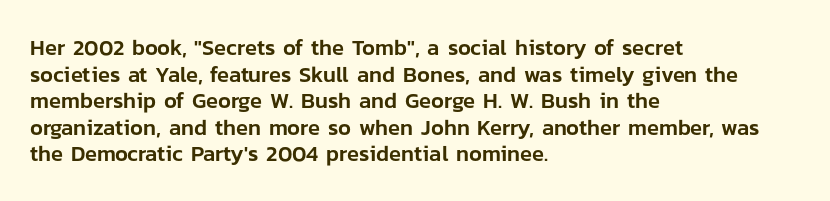
A student would call this left alignment; a typographer would say flush left, rag right. Nobody touched the tracking dial on this one. Tall strokes in this sample are plumb rather than angled. Descenders are the only things crossing below the line.
